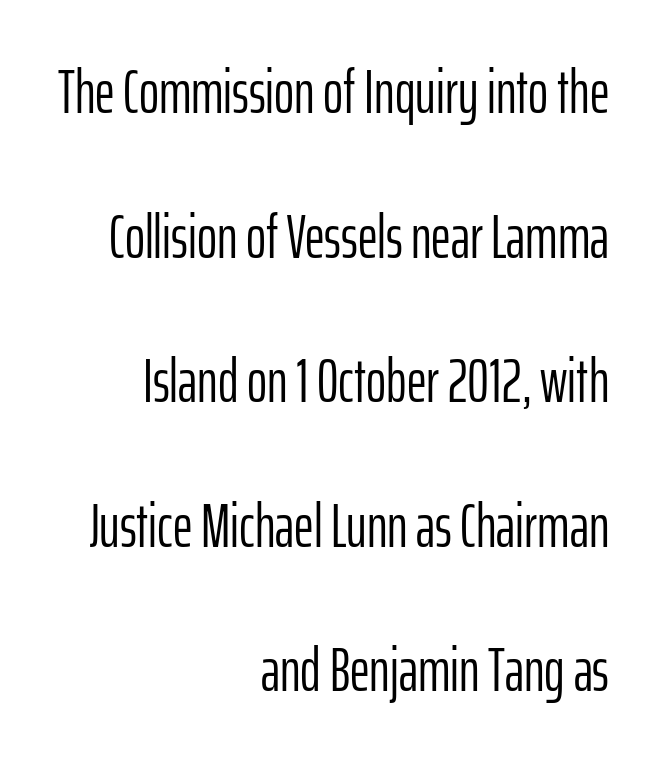
A typesetter would call this zero additional tracking. The face used here is proportionally spaced, like ordinary book or web type. Horizontal bands of white between lines are thick stripes. Each letter's strokes conclude bluntly, with no projecting serifs. Plain, unruled lines of type.
